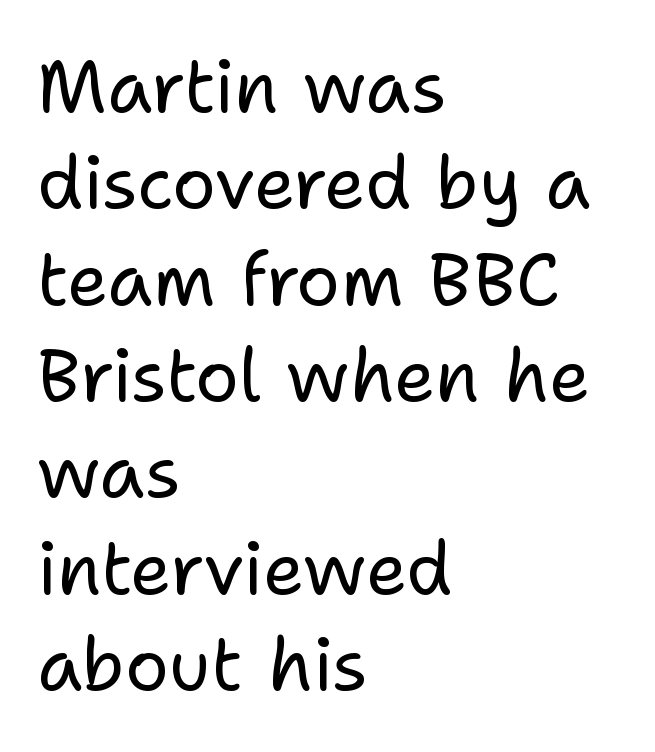
Q: Is the text bold? A: No.
Q: Is the text italic (slanted)? A: No, it is upright.
Q: Is the typeface a serif or a sans-serif typeface? A: Sans-serif.
Q: Is the text underlined? A: No.
Q: How is the paragraph aligned? A: Left-aligned.
Q: Is the spacing between letters normal or unusually wide? A: Normal.
Q: Is the spacing between lines tight, normal or loose? A: Normal.
Q: Width (condensed, normal, or wide)? A: Normal.
Q: Stroke contrast? A: Low.
Q: x-height? A: Medium.
Q: Monospaced? A: No.
